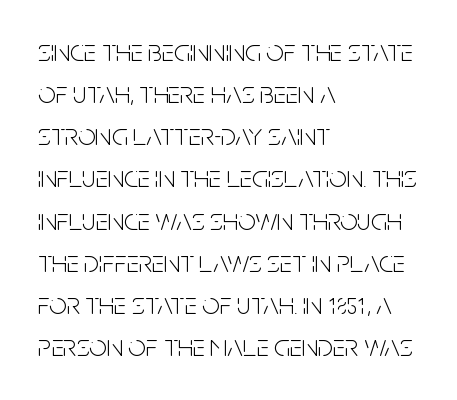
Plain, unruled lines of type. Students, observe: this is what conventionally led text looks like. Is this a fixed-width face? No — the glyphs have proportional, varying widths. Caption: standard tracking, unaltered.
